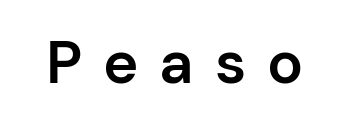
Q: Is the text bold? A: Semi-bold.
Q: Is the text italic (slanted)? A: No, it is upright.
Q: Is the typeface a serif or a sans-serif typeface? A: Sans-serif.
Q: Is the text underlined? A: No.
Q: Is the spacing between letters normal or unusually wide? A: Unusually wide.
Q: Width (condensed, normal, or wide)? A: Normal.
Q: Stroke contrast? A: Low.
Q: x-height? A: Medium.
Q: Monospaced? A: No.
